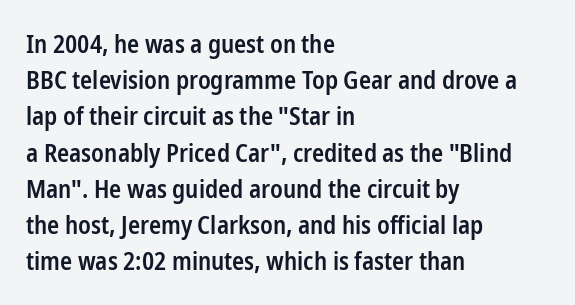
The image shows 25 px text type, upright; set left-aligned, normal line spacing (1.45x), normal letter spacing, not underlined.
